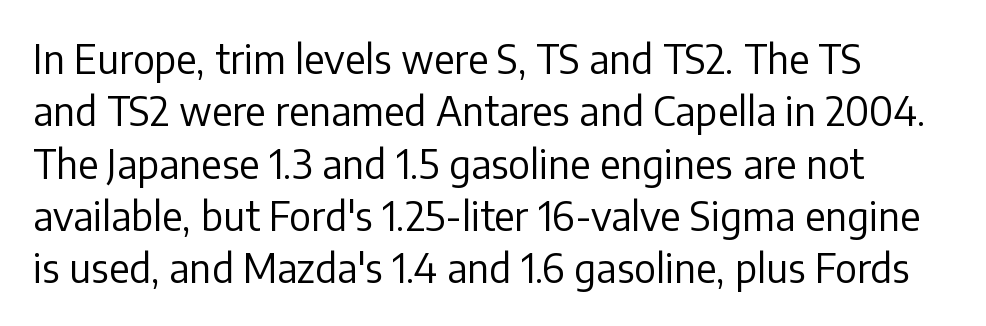
{"serif": "no", "italic": "no", "bold": "no", "weight": "regular", "width": "normal", "stroke_contrast": "low", "x_height": "medium", "monospaced": "no", "underline": "no", "line_spacing": "normal", "line_spacing_ratio": 1.34, "letter_spacing": "normal", "letter_spacing_em": 0.0, "glyph_px": 39}
